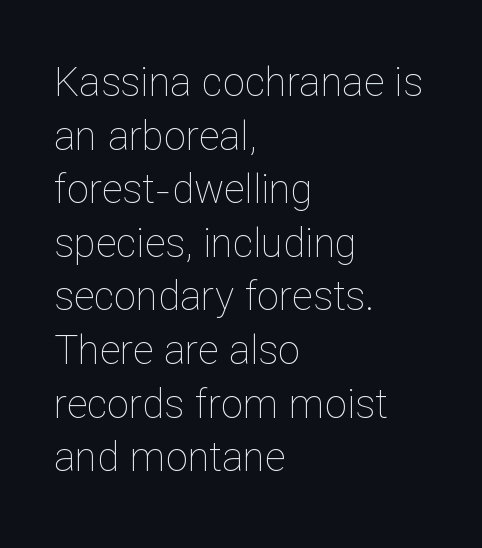
Notice how descenders clear the ascenders below comfortably — that's standard leading. Letter spacing: default. Quick note: not italic, upright. Horizontally, the lines are justified to the leading edge only. Underline: absent.
